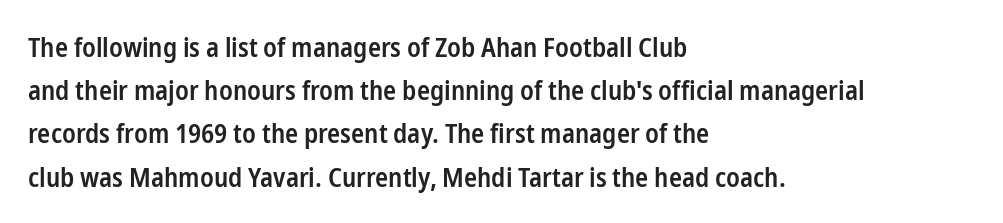
The image shows 27 px text type, upright; set left-aligned, normal line spacing (1.6x), normal letter spacing, not underlined.
